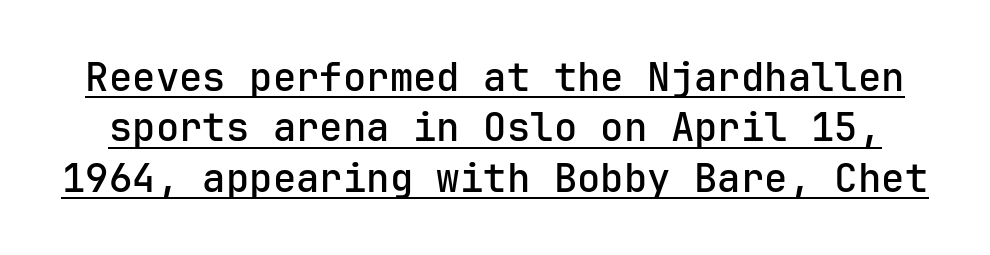
The letters stand straight up with perfectly vertical stems. The letters carry no serifs — their stems end cleanly without finishing strokes. The passage shown stacks its lines at a standard gap. The face used here appears with an underline applied. Firm but not heavy-handed strokes: this text is semibold.
